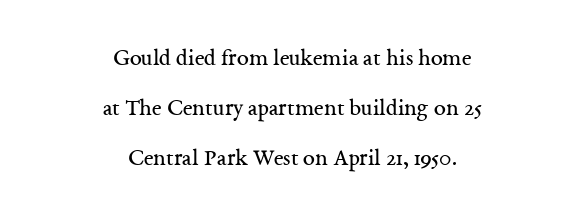
{"italic": "no", "bold": "no", "underline": "no", "align": "center", "line_spacing": "loose", "line_spacing_ratio": 2.08, "letter_spacing": "normal", "letter_spacing_em": 0.0, "glyph_px": 24}
